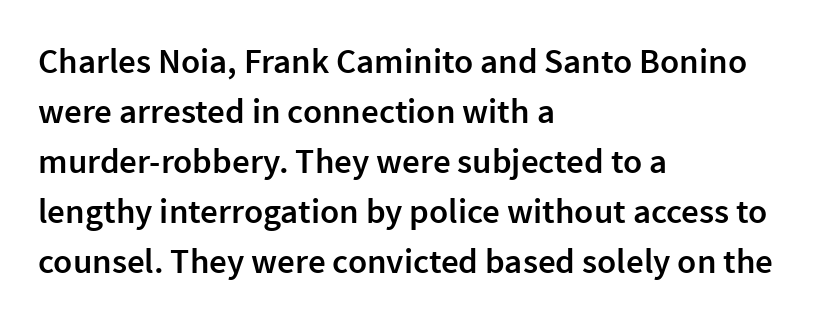
Q: Is the text bold? A: Semi-bold.
Q: Is the text italic (slanted)? A: No, it is upright.
Q: Is the typeface a serif or a sans-serif typeface? A: Sans-serif.
Q: Is the text underlined? A: No.
Q: How is the paragraph aligned? A: Left-aligned.
Q: Is the spacing between letters normal or unusually wide? A: Normal.
Q: Is the spacing between lines tight, normal or loose? A: Normal.
Q: Width (condensed, normal, or wide)? A: Normal.
Q: Stroke contrast? A: Low.
Q: x-height? A: Medium.
Q: Monospaced? A: No.
